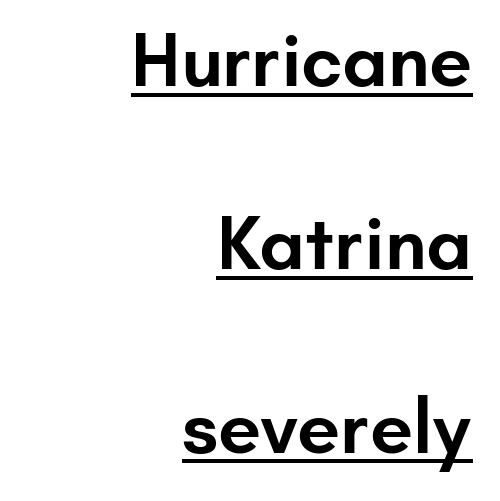
The block of text is sparse from top to bottom, with ample space between rows. This sample uses a sans-serif face. The passage shown is typed in a proportional face where columns would drift. Compared with typical body copy, the letter spacing here is the same. Is the type bold? Partly — it's a semibold, heavier than regular but not fully bold.
